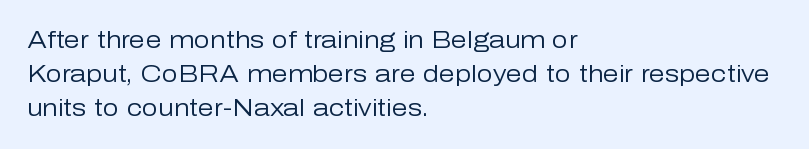
The image shows 23 px text type, upright; set left-aligned, normal line spacing (1.48x), normal letter spacing, not underlined.
